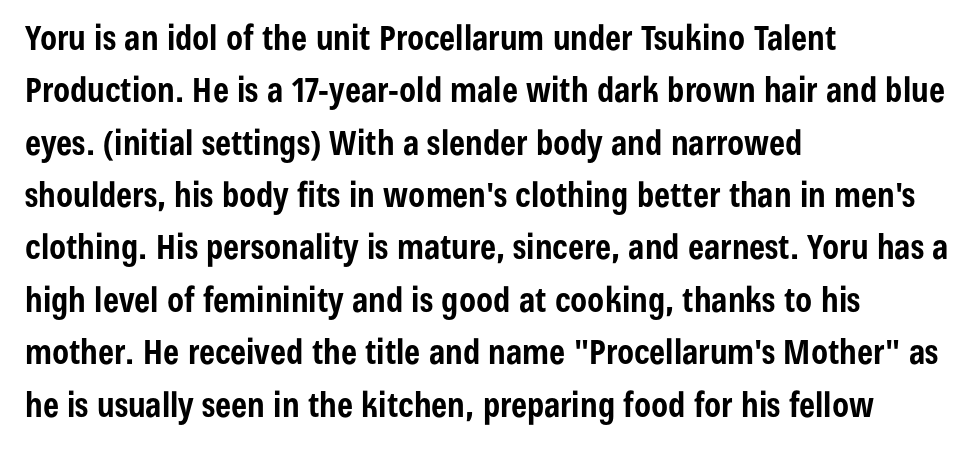
Its strokes are broad and dark, the hallmark of bold type. Leftover space on each line is placed entirely after the last word. Note the varied advance widths — an 'i' is clearly narrower than an 'm'. The gaps between neighbouring characters are ordinary and unremarkable.
